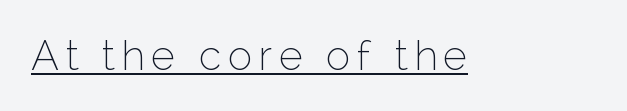
{"serif": "no", "italic": "no", "bold": "no", "weight": "thin", "width": "normal", "stroke_contrast": "low", "x_height": "medium", "monospaced": "no", "underline": "yes", "glyph_px": 41}
